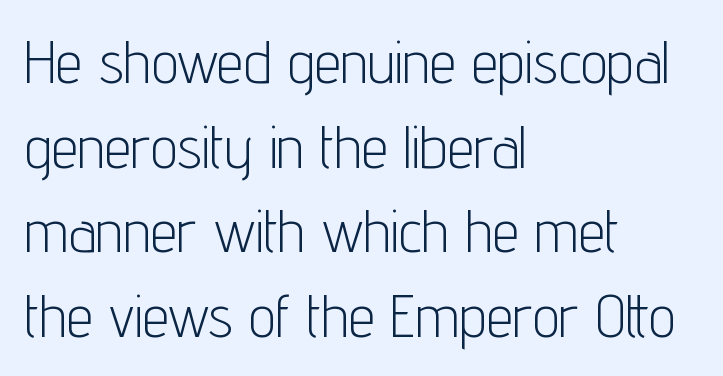
Stroke thickness stays within the range of a standard reading face or lighter. The rendering keeps characters at their native spacing. Where is the straight margin? On the left. Each letter's strokes conclude bluntly, with no projecting serifs. The face used here is proportionally spaced, like ordinary book or web type. This sample keeps an unexceptional amount of space between lines.
